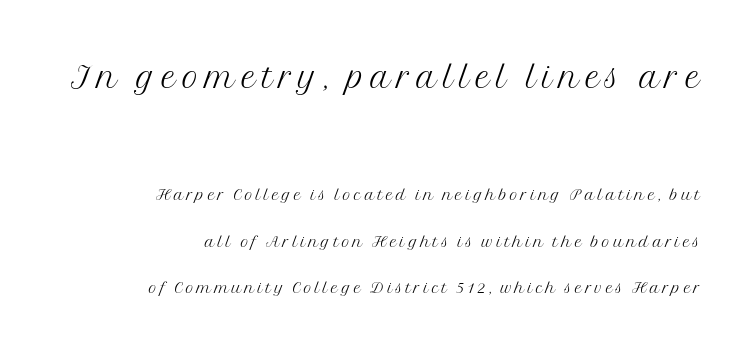
{"serif": "yes", "bold": "no", "weight": "light", "width": "normal", "stroke_contrast": "medium", "x_height": "medium", "monospaced": "no", "underline": "no", "align": "right", "line_spacing": "loose", "line_spacing_ratio": 2.1, "larger_block": "first", "size_ratio": 2.05, "glyph_px": 45}
